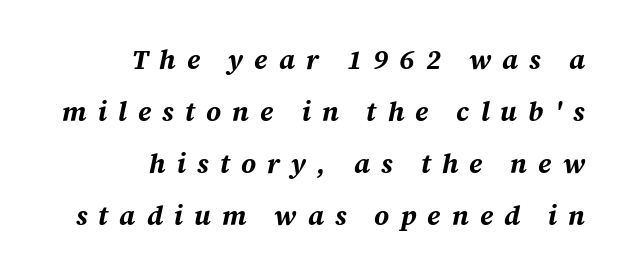
Q: Is the text bold? A: Yes.
Q: Is the text italic (slanted)? A: Yes, it leans right by about 12 degrees.
Q: Is the text underlined? A: No.
Q: How is the paragraph aligned? A: Right-aligned.
Q: Is the spacing between letters normal or unusually wide? A: Unusually wide.
Q: Is the spacing between lines tight, normal or loose? A: Loose.
